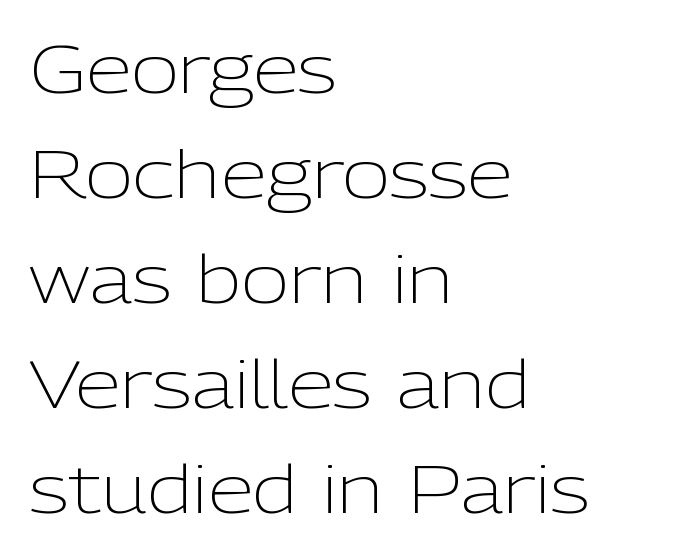
Q: Is the text bold? A: No.
Q: Is the text italic (slanted)? A: No, it is upright.
Q: Is the typeface a serif or a sans-serif typeface? A: Sans-serif.
Q: Is the text underlined? A: No.
Q: How is the paragraph aligned? A: Left-aligned.
Q: Is the spacing between letters normal or unusually wide? A: Normal.
Q: Is the spacing between lines tight, normal or loose? A: Normal.
Q: Width (condensed, normal, or wide)? A: Normal.
Q: Stroke contrast? A: Low.
Q: x-height? A: Medium.
Q: Monospaced? A: No.
